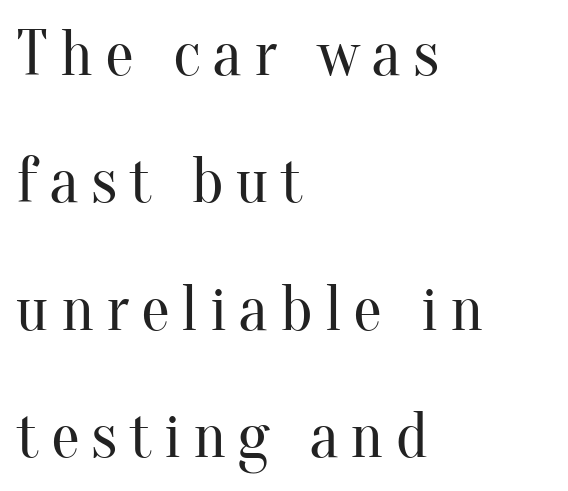
The weight tops out at a normal text grade. The text was rendered using a seriffed face with decorative stroke endings. Reading down the column, the eye jumps a long way to each next line. Does the copy run flush right? No — it runs flush left. Think of a printed novel: that variable character pitch is what you see here. Underline: absent.
